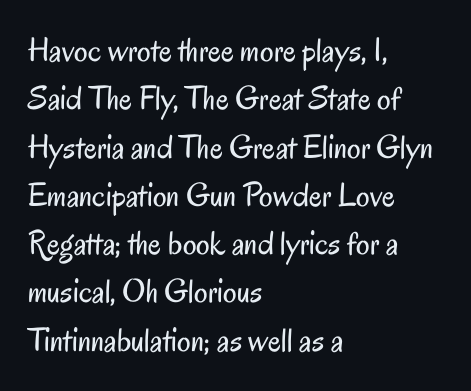
Q: Is the text bold? A: No.
Q: Is the text italic (slanted)? A: No, it is upright.
Q: Is the typeface a serif or a sans-serif typeface? A: Sans-serif.
Q: Is the text underlined? A: No.
Q: How is the paragraph aligned? A: Left-aligned.
Q: Is the spacing between letters normal or unusually wide? A: Normal.
Q: Is the spacing between lines tight, normal or loose? A: Normal.
Q: Width (condensed, normal, or wide)? A: Condensed.
Q: Stroke contrast? A: Low.
Q: x-height? A: Small.
Q: Monospaced? A: No.
